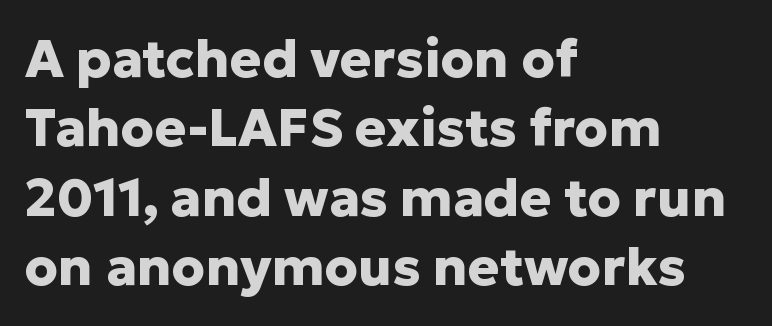
Vertical spacing — default. Character widths vary here, with narrow letters taking less room than wide ones. The axis of the letterforms is exactly vertical. On the weight axis this lands at bold, roughly 700. Spacing between characters is what you'd get straight out of the box. Layout note: lines flush left.
